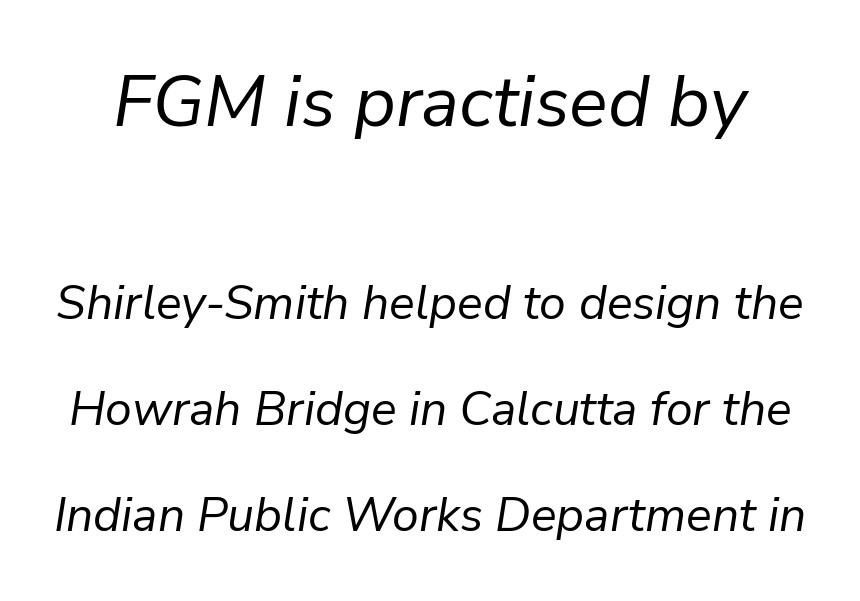
Q: Is the text bold? A: No.
Q: Is the text italic (slanted)? A: Yes, it leans right by about 9 degrees.
Q: Is the text underlined? A: No.
Q: Is the spacing between letters normal or unusually wide? A: Normal.
Q: Is the spacing between lines tight, normal or loose? A: Loose.
Q: Which block of text is set in a larger size, the first (top) or the second (bottom)? A: The first (top) one.
Q: Width (condensed, normal, or wide)? A: Normal.
Q: Stroke contrast? A: Low.
Q: x-height? A: Medium.
Q: Monospaced? A: No.
